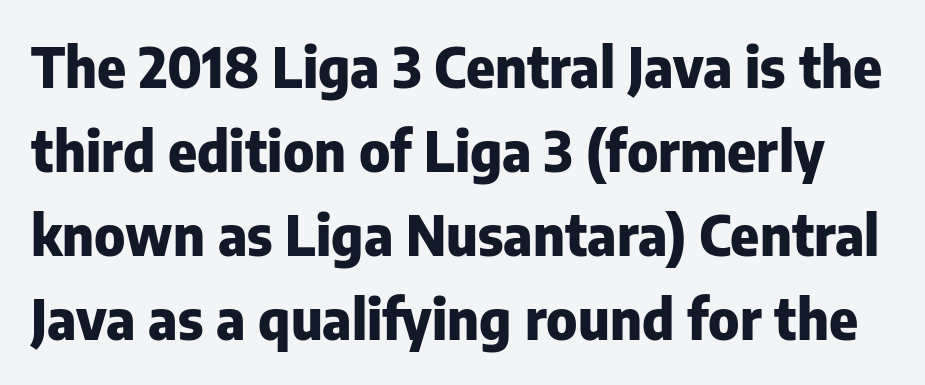
{"serif": "no", "italic": "no", "bold": "yes", "weight": "heavy", "width": "normal", "stroke_contrast": "low", "x_height": "medium", "monospaced": "no", "underline": "no", "line_spacing": "normal", "line_spacing_ratio": 1.53, "letter_spacing": "normal", "letter_spacing_em": 0.0, "glyph_px": 55}
